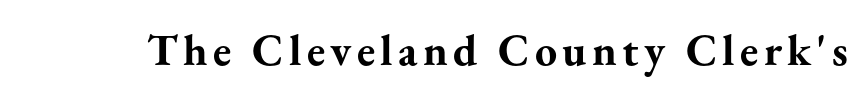
{"serif": "yes", "italic": "no", "bold": "yes", "weight": "bold", "width": "normal", "stroke_contrast": "medium", "x_height": "small", "monospaced": "no", "underline": "no", "glyph_px": 44}
